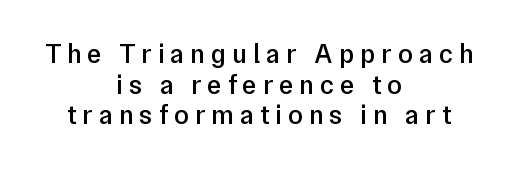
{"italic": "no", "bold": "semi", "underline": "no", "align": "center", "line_spacing": "tight", "line_spacing_ratio": 1.13, "letter_spacing": "wide", "letter_spacing_em": 0.22, "glyph_px": 27}
